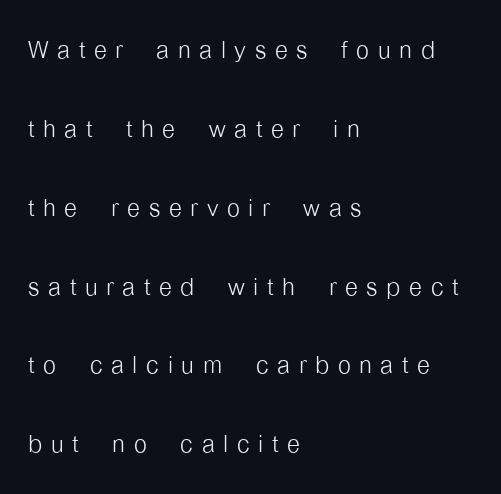
The image shows 33 px light, condensed sans-serif type, upright; set left-aligned, loose line spacing (2.39x), unusually wide letter spacing (+0.26 em), not underlined; low stroke contrast and a medium x-height.
